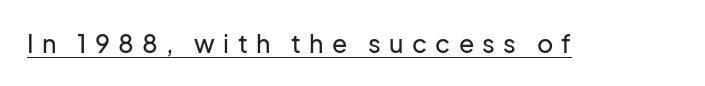
The image shows 25 px text type, upright; set unusually wide letter spacing (+0.33 em), underlined.
